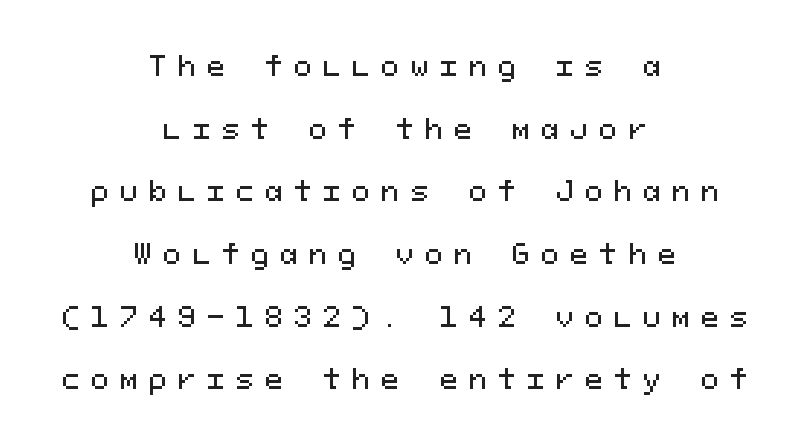
Does the leading feel generous? Absolutely, it's lavish. If you folded the block vertically in half, each line would mirror itself in length. These lines were composed using upright roman letters. Words appear elongated and porous because spacing is wide. Letters rest on an invisible, unmarked baseline.
